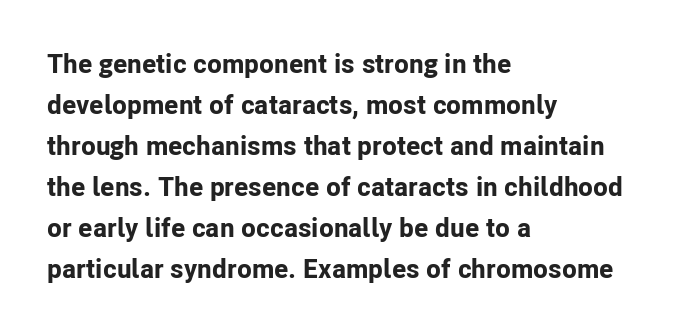
The image shows 27 px bold type, upright; set left-aligned, normal line spacing (1.52x), normal letter spacing, not underlined.
